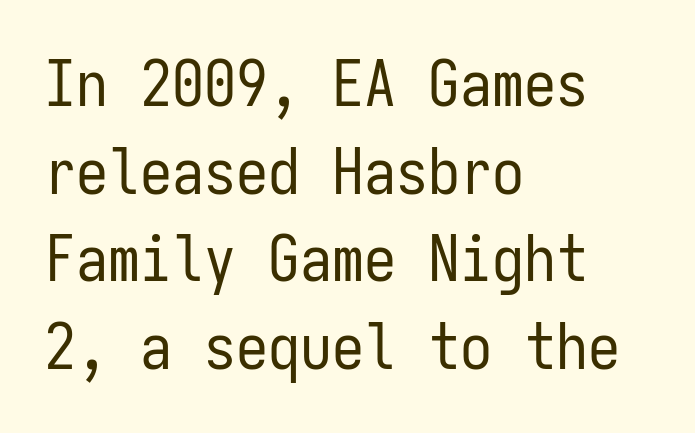
Q: Is the text bold? A: No.
Q: Is the text italic (slanted)? A: No, it is upright.
Q: Is the typeface a serif or a sans-serif typeface? A: Sans-serif.
Q: Is the text underlined? A: No.
Q: How is the paragraph aligned? A: Left-aligned.
Q: Is the spacing between letters normal or unusually wide? A: Normal.
Q: Is the spacing between lines tight, normal or loose? A: Normal.
Q: Width (condensed, normal, or wide)? A: Condensed.
Q: Stroke contrast? A: Low.
Q: x-height? A: Medium.
Q: Monospaced? A: Yes.
